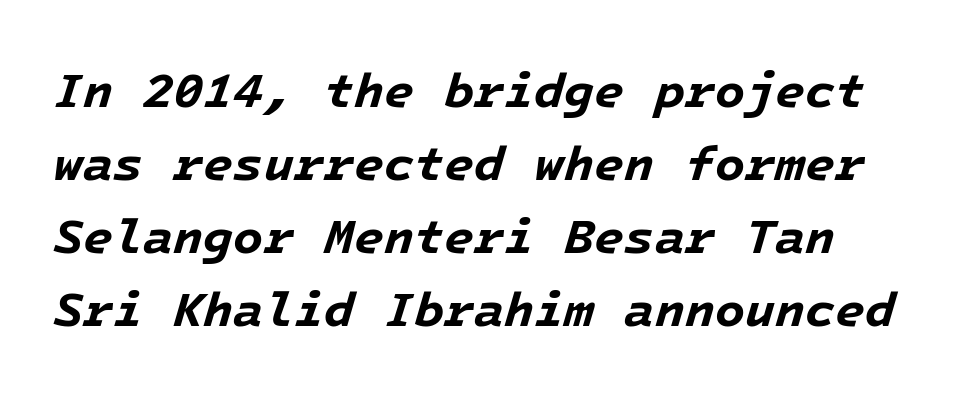
Q: Is the text bold? A: Yes.
Q: Is the text italic (slanted)? A: Yes, it leans right by about 16 degrees.
Q: Is the text underlined? A: No.
Q: How is the paragraph aligned? A: Left-aligned.
Q: Is the spacing between letters normal or unusually wide? A: Normal.
Q: Is the spacing between lines tight, normal or loose? A: Normal.
Q: Width (condensed, normal, or wide)? A: Normal.
Q: Stroke contrast? A: Low.
Q: x-height? A: Medium.
